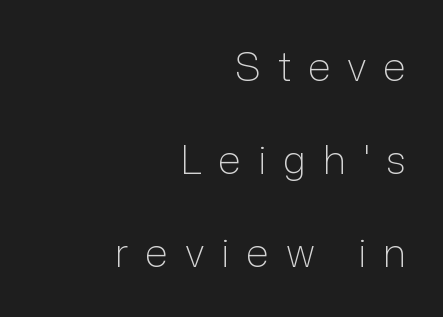
Q: Is the text bold? A: No.
Q: Is the text italic (slanted)? A: No, it is upright.
Q: Is the typeface a serif or a sans-serif typeface? A: Sans-serif.
Q: Is the text underlined? A: No.
Q: How is the paragraph aligned? A: Right-aligned.
Q: Is the spacing between letters normal or unusually wide? A: Unusually wide.
Q: Is the spacing between lines tight, normal or loose? A: Loose.
Q: Width (condensed, normal, or wide)? A: Normal.
Q: Stroke contrast? A: Low.
Q: x-height? A: Medium.
Q: Monospaced? A: No.
